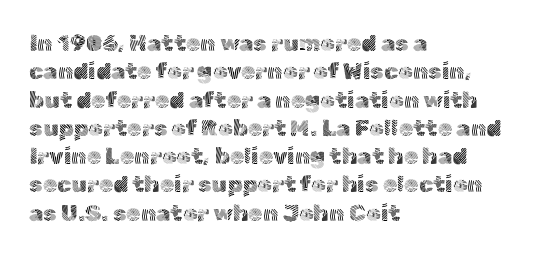
The image shows 23 px text type, upright; set left-aligned, line spacing 1.23x, normal letter spacing, not underlined.
